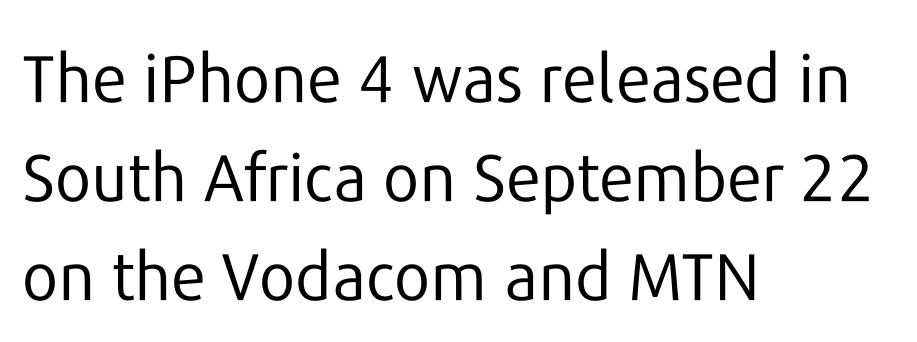
The image shows 66 px regular-weight sans-serif type, upright; set left-aligned, normal line spacing (1.5x), normal letter spacing, not underlined; low stroke contrast and a medium x-height.
